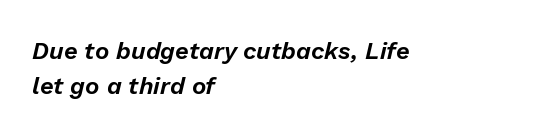
Designer's note — italics engaged. Descender tails drop into unmarked territory. How are the letters spaced? Ordinarily, with no added tracking. Reading down the block, your eye returns to a fixed left position each line.
